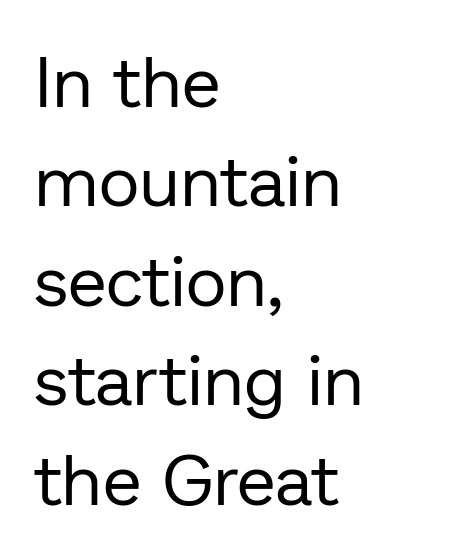
Q: Is the text bold? A: No.
Q: Is the text italic (slanted)? A: No, it is upright.
Q: Is the typeface a serif or a sans-serif typeface? A: Sans-serif.
Q: Is the text underlined? A: No.
Q: How is the paragraph aligned? A: Left-aligned.
Q: Is the spacing between letters normal or unusually wide? A: Normal.
Q: Is the spacing between lines tight, normal or loose? A: Normal.
Q: Width (condensed, normal, or wide)? A: Normal.
Q: Stroke contrast? A: Low.
Q: x-height? A: Medium.
Q: Monospaced? A: No.
